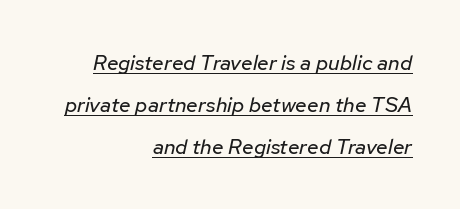
Here the glyphs are tracked normally, forming tight word shapes. Think standard paragraph weight, or any step lighter than that. Characters are canted at an angle relative to the baseline's perpendicular. One-word summary of the alignment: right. Line spacing here is loose.
